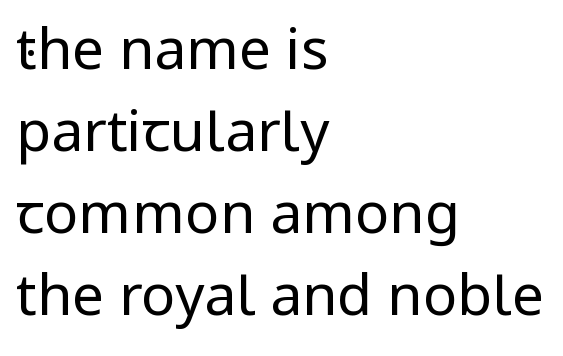
Q: Is the text bold? A: No.
Q: Is the text italic (slanted)? A: No, it is upright.
Q: Is the typeface a serif or a sans-serif typeface? A: Sans-serif.
Q: Is the text underlined? A: No.
Q: How is the paragraph aligned? A: Left-aligned.
Q: Is the spacing between letters normal or unusually wide? A: Normal.
Q: Is the spacing between lines tight, normal or loose? A: Normal.
Q: Width (condensed, normal, or wide)? A: Condensed.
Q: Stroke contrast? A: Low.
Q: x-height? A: Large.
Q: Monospaced? A: No.
